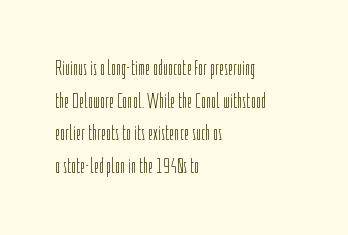
{"italic": "no", "bold": "no", "underline": "no", "align": "left", "line_spacing": "normal", "line_spacing_ratio": 1.48, "letter_spacing": "normal", "letter_spacing_em": 0.0, "glyph_px": 22}
